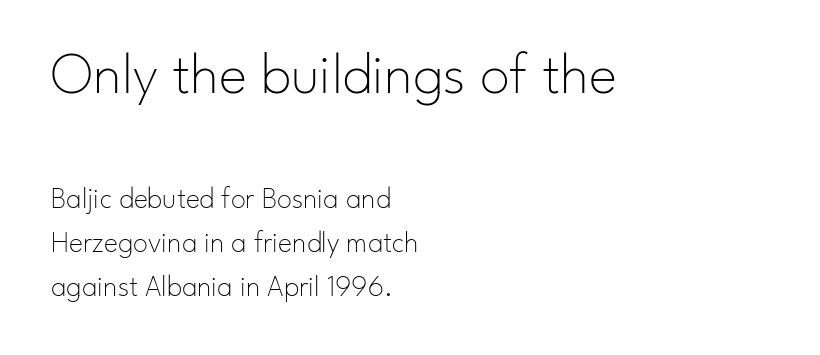
{"serif": "no", "italic": "no", "bold": "no", "weight": "thin", "width": "normal", "stroke_contrast": "low", "x_height": "small", "monospaced": "no", "underline": "no", "align": "left", "line_spacing": "normal", "line_spacing_ratio": 1.47, "letter_spacing": "normal", "letter_spacing_em": 0.0, "larger_block": "first", "size_ratio": 2.0, "glyph_px": 60}
